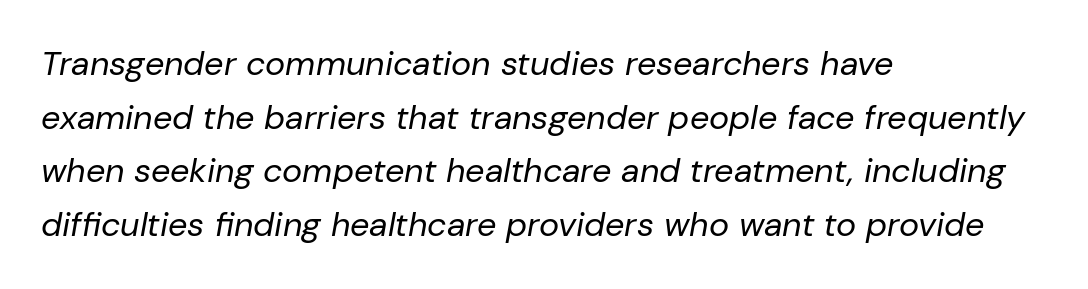
Regarding leading, the lines here are spaced in the standard way. In terms of letterspacing, this is plain default setting. These lines are set flush left with a ragged right edge. A light-to-regular cut is what we see here. Just letters on the line, the space beneath them empty.
